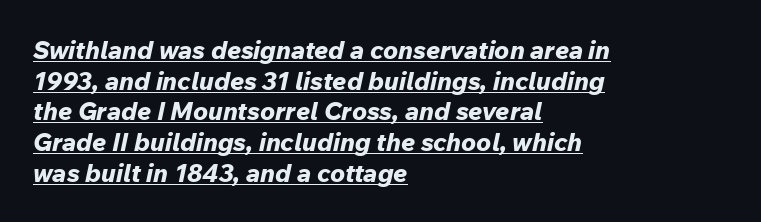
The horizontal fit of the characters is conventional and even. The text block is weighted toward the left margin, trailing off unevenly rightward. You'd pick this weight for a headline — it's a proper bold. Italic? Definitely — the glyphs are oblique. Underlining? Definitely there.
